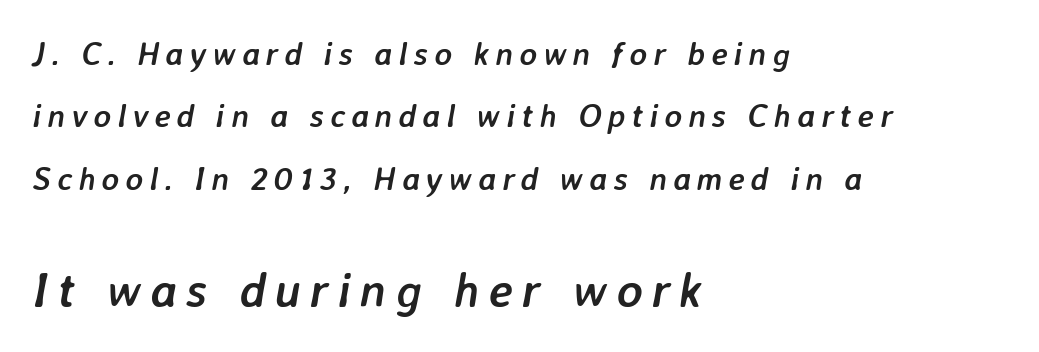
Q: Is the text bold? A: Yes.
Q: Is the text italic (slanted)? A: Yes, it leans right by about 7 degrees.
Q: Is the text underlined? A: No.
Q: How is the paragraph aligned? A: Left-aligned.
Q: Which block of text is set in a larger size, the first (top) or the second (bottom)? A: The second (bottom) one.
Q: Width (condensed, normal, or wide)? A: Normal.
Q: Stroke contrast? A: Low.
Q: x-height? A: Medium.
Q: Monospaced? A: No.
